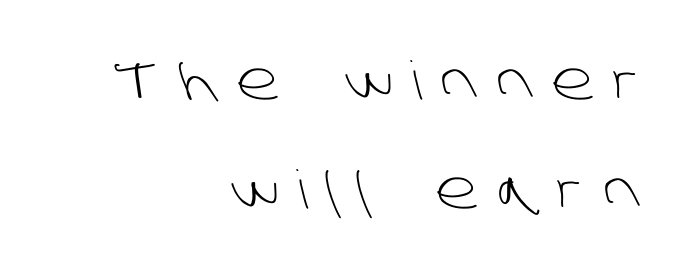
The image shows 53 px light sans-serif type; set right-aligned, loose line spacing (2.05x), unusually wide letter spacing (+0.37 em), not underlined; low stroke contrast and a large x-height.
